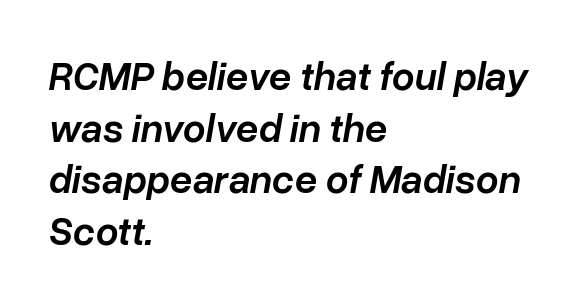
Q: Is the text bold? A: Semi-bold.
Q: Is the text italic (slanted)? A: Yes, it leans right by about 10 degrees.
Q: Is the text underlined? A: No.
Q: How is the paragraph aligned? A: Left-aligned.
Q: Is the spacing between letters normal or unusually wide? A: Normal.
Q: Is the spacing between lines tight, normal or loose? A: Normal.
Q: Width (condensed, normal, or wide)? A: Normal.
Q: Stroke contrast? A: Low.
Q: x-height? A: Medium.
Q: Monospaced? A: No.
